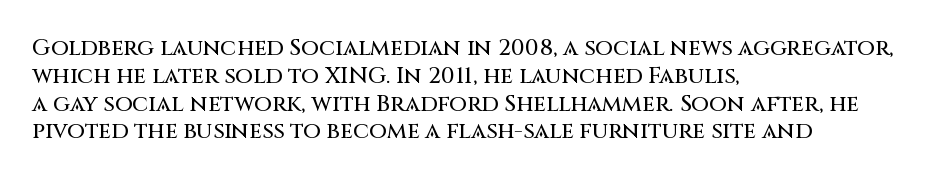
Q: Is the text italic (slanted)? A: No, it is upright.
Q: Is the text underlined? A: No.
Q: How is the paragraph aligned? A: Left-aligned.
Q: Is the spacing between letters normal or unusually wide? A: Normal.
